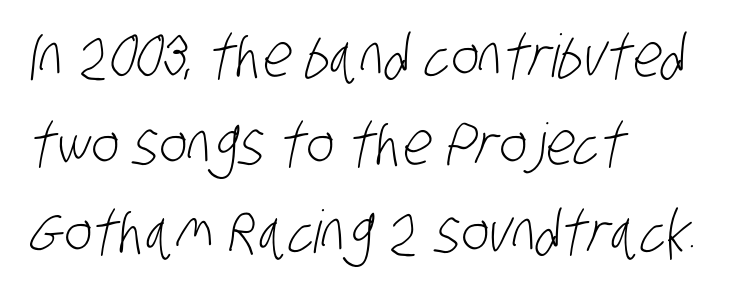
What stands out about the letter spacing? Nothing — it is the standard amount. A typesetter would call this leading conventional body-copy spacing. Glance below the letters and you will spot only blank space. The typeface chosen for these lines omits serifs. Is the stroke heavy? The answer is a plain regular-or-lighter.
